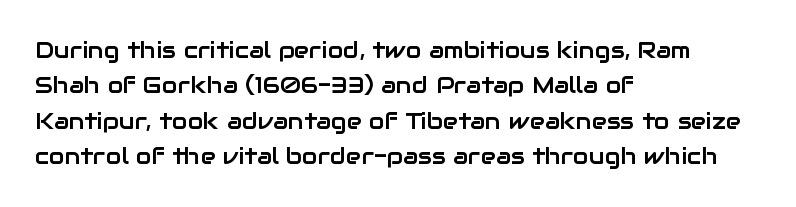
Nope, not italic — everything's standing straight. Words appear dense and cohesive because spacing is normal. The baseline area is clear. These lines sit exactly where default settings would place them. The compositor pushed each line to the left boundary.
